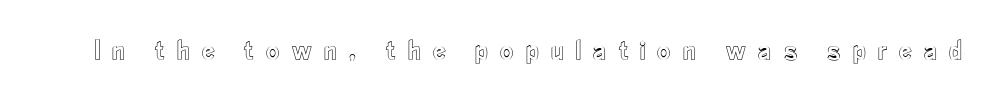
Quick note: not italic, upright. The face used here is proportionally spaced, like ordinary book or web type. Compared with typical body copy, the letter spacing here is much looser. Glance below the letters and you will spot only blank space.
